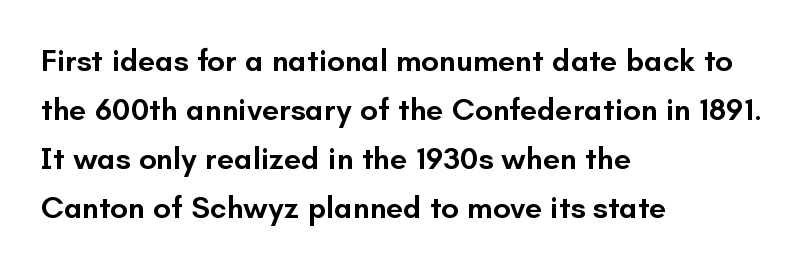
The image shows 31 px semibold sans-serif type, upright; set left-aligned, normal line spacing (1.58x), normal letter spacing, not underlined; low stroke contrast and a small x-height.
